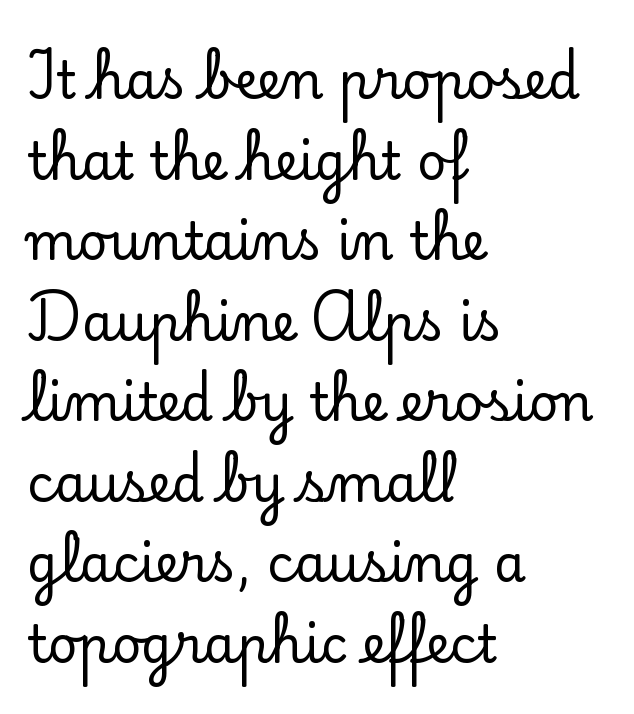
The image shows 51 px serif type, upright; set left-aligned, normal line spacing (1.58x), normal letter spacing, not underlined; low stroke contrast and a small x-height.
